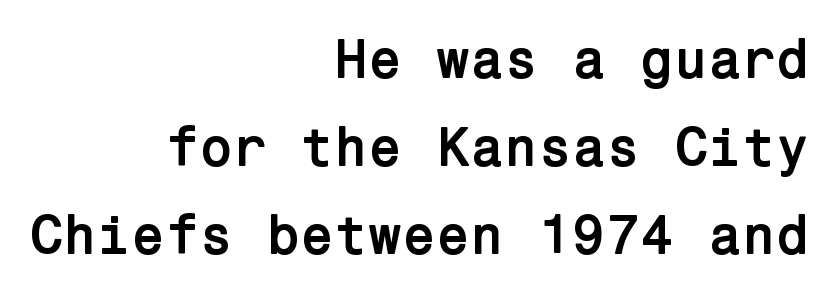
The image shows 55 px semibold sans-serif type, upright; set right-aligned, normal line spacing (1.6x), normal letter spacing, not underlined; low stroke contrast and a medium x-height.
